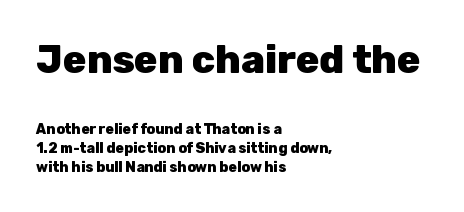
The font is running at its bold setting. The typeface chosen for these lines omits serifs. Inter-character spacing is left at the font's built-in metrics. Large over small — that's the arrangement of the two blocks here.
